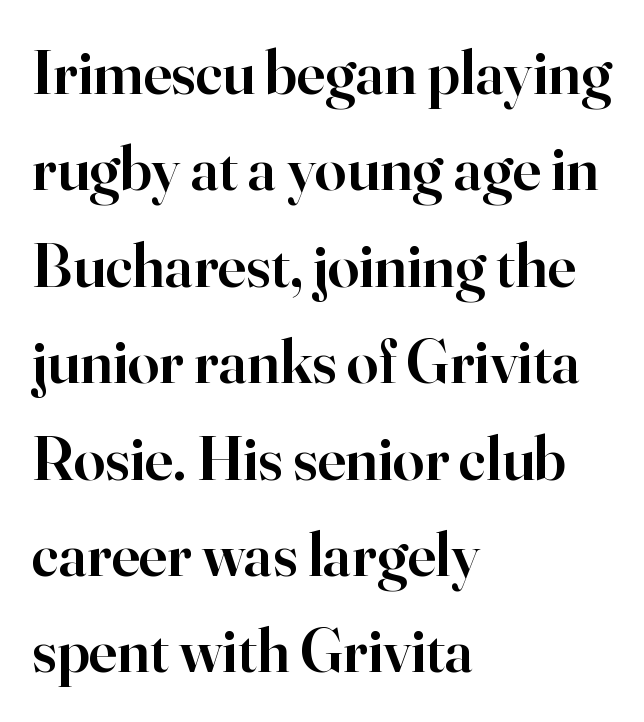
{"serif": "yes", "italic": "no", "bold": "semi", "weight": "semibold", "width": "normal", "stroke_contrast": "high", "x_height": "small", "monospaced": "no", "underline": "no", "align": "left", "line_spacing": "normal", "line_spacing_ratio": 1.53, "letter_spacing": "normal", "letter_spacing_em": 0.0, "glyph_px": 63}
